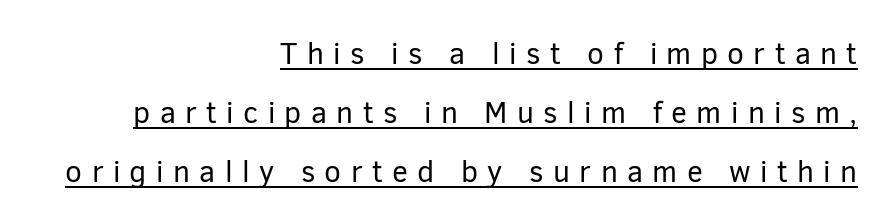
{"serif": "no", "italic": "no", "bold": "no", "weight": "regular", "width": "normal", "stroke_contrast": "low", "x_height": "medium", "monospaced": "no", "underline": "yes", "align": "right", "line_spacing": "loose", "line_spacing_ratio": 1.96, "letter_spacing": "wide", "letter_spacing_em": 0.31, "glyph_px": 30}
